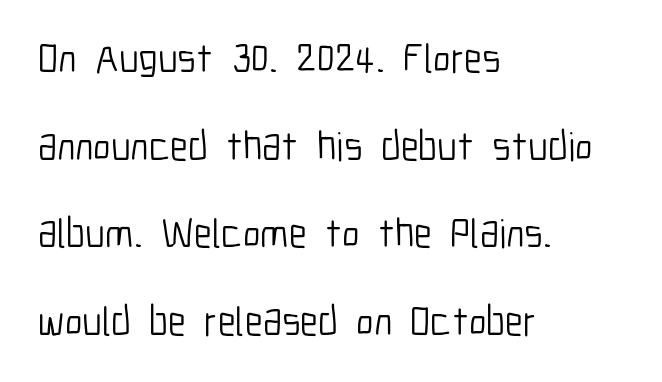
The image shows 41 px light, condensed sans-serif type, upright; set left-aligned, loose line spacing (2.14x), normal letter spacing, not underlined; low stroke contrast and a medium x-height.
